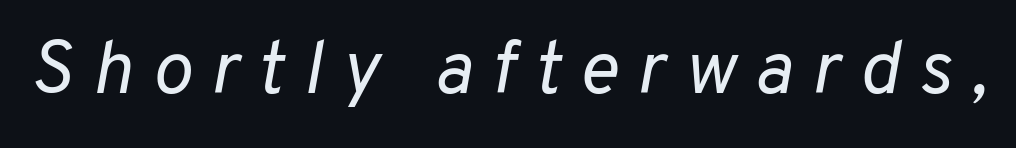
Q: Is the text bold? A: No.
Q: Is the text italic (slanted)? A: Yes, it leans right by about 10 degrees.
Q: Is the text underlined? A: No.
Q: Is the spacing between letters normal or unusually wide? A: Unusually wide.
Q: Width (condensed, normal, or wide)? A: Normal.
Q: Stroke contrast? A: Low.
Q: x-height? A: Medium.
Q: Monospaced? A: No.
